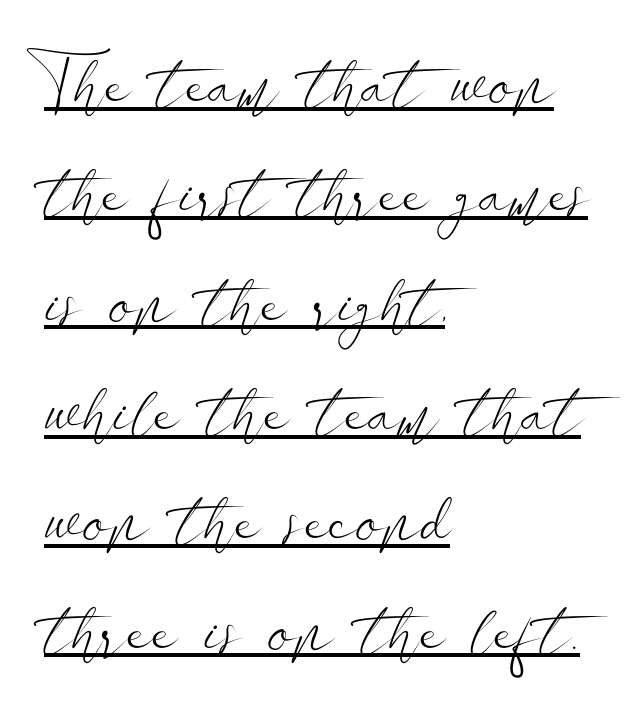
Normally led — the rows are evenly, conventionally spaced. The setting favours the left margin, as ordinary paragraphs usually do. You can see a thin bar hugging the bottom of the glyphs. The typesetting does not lean heavy: it is not bold.
